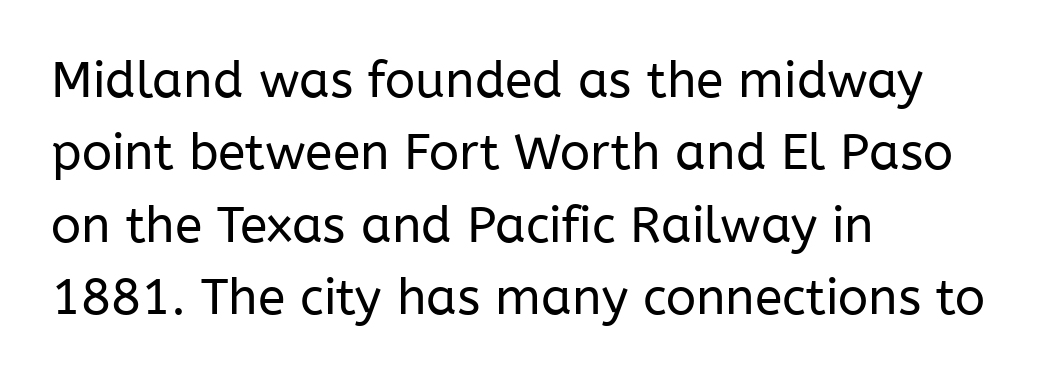
{"serif": "no", "italic": "no", "bold": "no", "weight": "regular", "width": "normal", "stroke_contrast": "low", "x_height": "medium", "monospaced": "no", "underline": "no", "align": "left", "line_spacing": "normal", "line_spacing_ratio": 1.45, "letter_spacing": "normal", "letter_spacing_em": 0.0, "glyph_px": 50}
